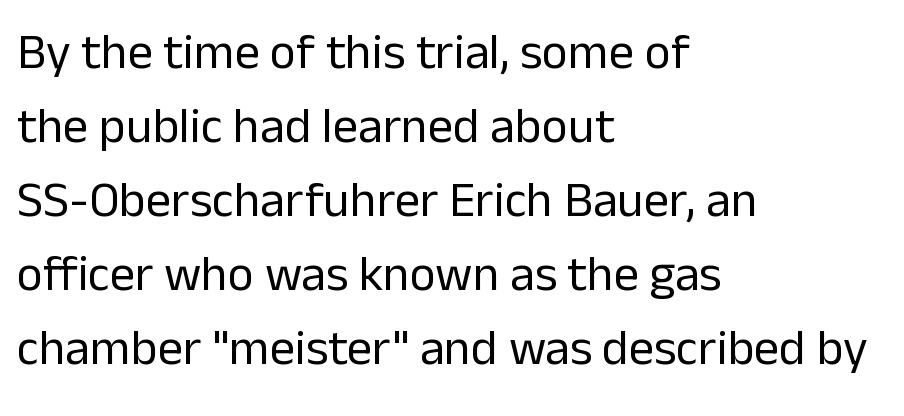
The image shows 50 px regular-weight sans-serif type, upright; set left-aligned, normal line spacing (1.48x), normal letter spacing, not underlined; low stroke contrast and a medium x-height.
